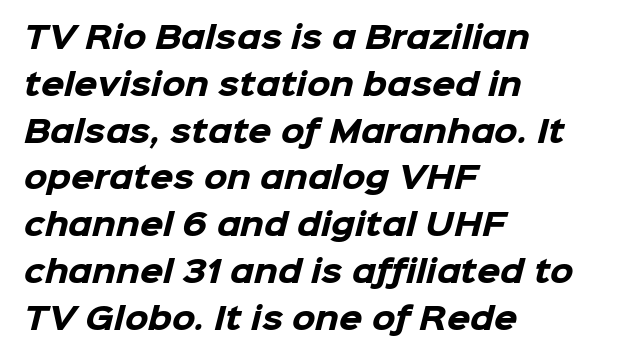
Q: Is the text bold? A: Yes.
Q: Is the typeface a serif or a sans-serif typeface? A: Sans-serif.
Q: Is the text underlined? A: No.
Q: How is the paragraph aligned? A: Left-aligned.
Q: Is the spacing between letters normal or unusually wide? A: Normal.
Q: Is the spacing between lines tight, normal or loose? A: Normal.
Q: Width (condensed, normal, or wide)? A: Normal.
Q: Stroke contrast? A: Low.
Q: x-height? A: Medium.
Q: Monospaced? A: No.
